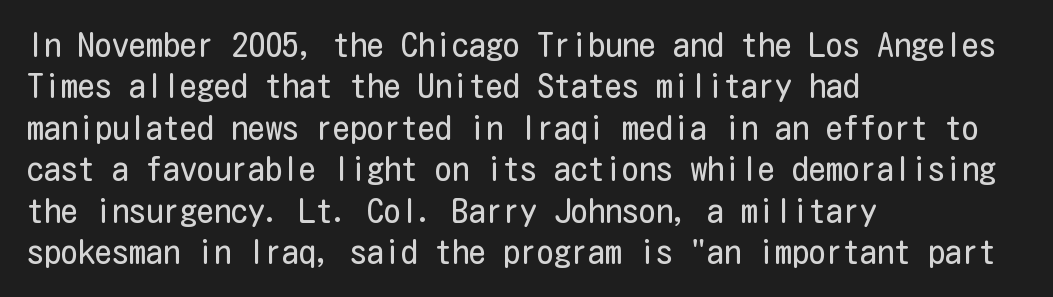
The image shows 34 px regular-weight, condensed sans-serif type, upright; set left-aligned, line spacing 1.22x, normal letter spacing, not underlined; low stroke contrast and a medium x-height.
